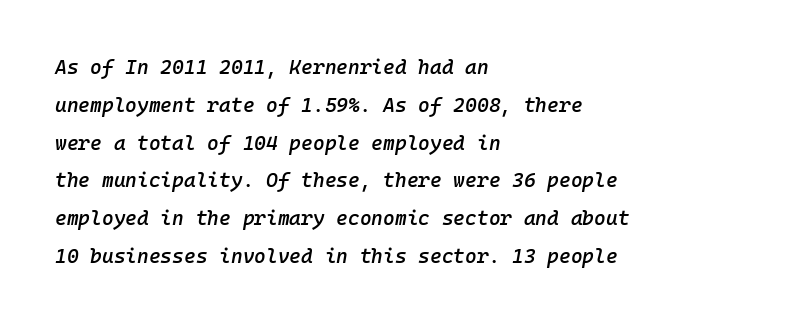
The image shows 20 px text type, italic (leaning right); set left-aligned, line spacing 1.89x, normal letter spacing, not underlined.
